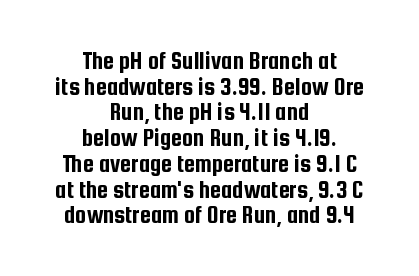
Q: Is the text italic (slanted)? A: No, it is upright.
Q: Is the text underlined? A: No.
Q: How is the paragraph aligned? A: Centered.
Q: Is the spacing between letters normal or unusually wide? A: Normal.
Q: Is the spacing between lines tight, normal or loose? A: Tight.
